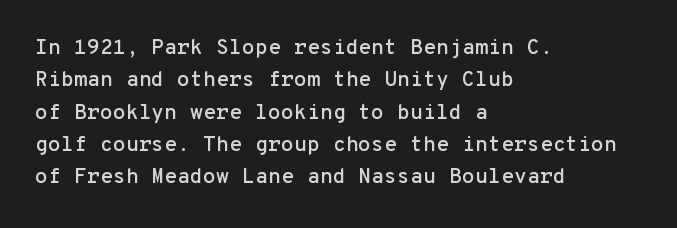
Glyph-to-glyph distance matches everyday printed text. Upright lettering throughout. Notice how descenders clear the ascenders below comfortably — that's standard leading. The strip under each line holds only bare page. Layout note: lines flush left.
